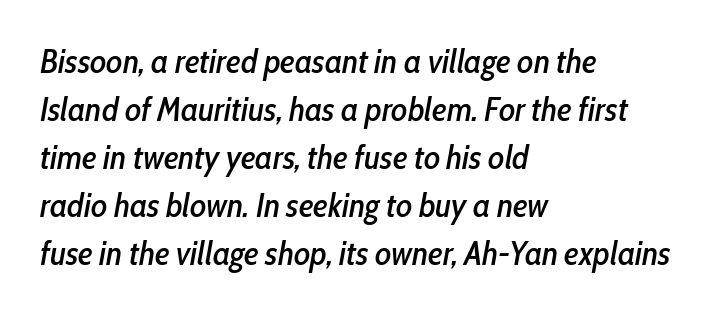
The image shows 34 px condensed type, italic (leaning right); set left-aligned, normal line spacing (1.41x), normal letter spacing, not underlined; low stroke contrast and a medium x-height.
